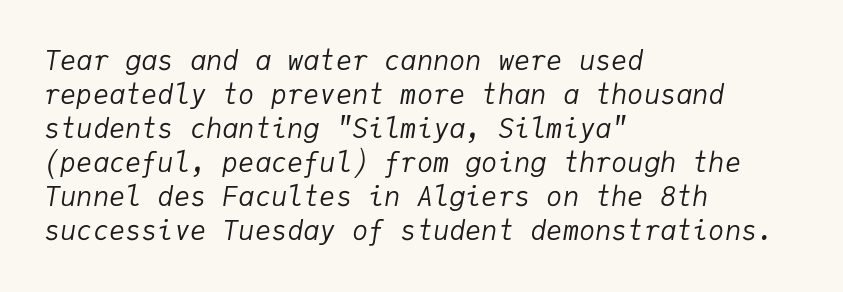
These lines sit exactly where default settings would place them. No word sits above an underline. The strokes are not fattened; the text isn't bold. Does extra space separate the letters? No, they use regular spacing.
